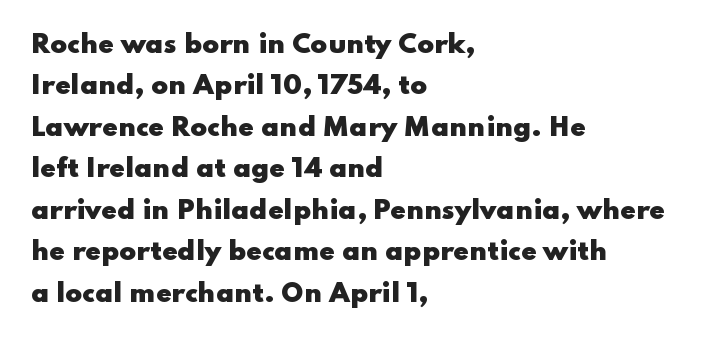
Where is the straight margin? On the left. Quick note: underline off. Quick note: not italic, upright. Interline gaps are of average width in this sample. The letterforms sit shoulder to shoulder at normal distance. Summary of weight: heavy, a full bold.
